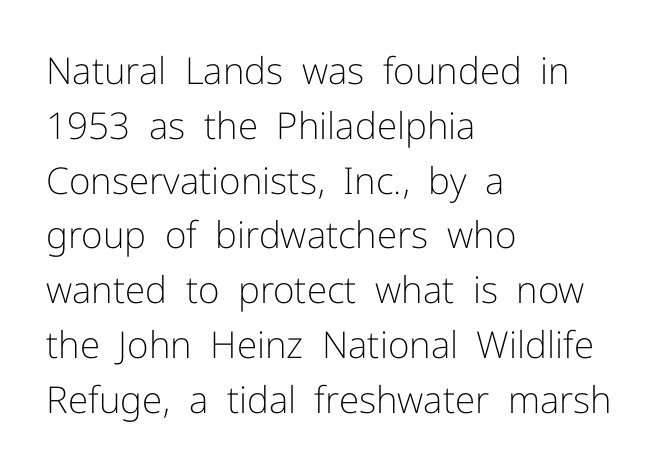
The face used here is proportionally spaced, like ordinary book or web type. Stem width sits at or under what a default text font uses. The passage is arranged the way most books set body copy — flush left. To sum up the face: it is a sans, with no serifs. Glance below the letters and you will spot only blank space. One glance says typical: line gaps are just what's usual.
